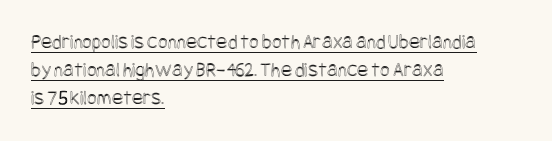
Q: Is the text italic (slanted)? A: No, it is upright.
Q: Is the text underlined? A: Yes.
Q: How is the paragraph aligned? A: Left-aligned.
Q: Is the spacing between letters normal or unusually wide? A: Normal.
Q: Is the spacing between lines tight, normal or loose? A: Normal.
